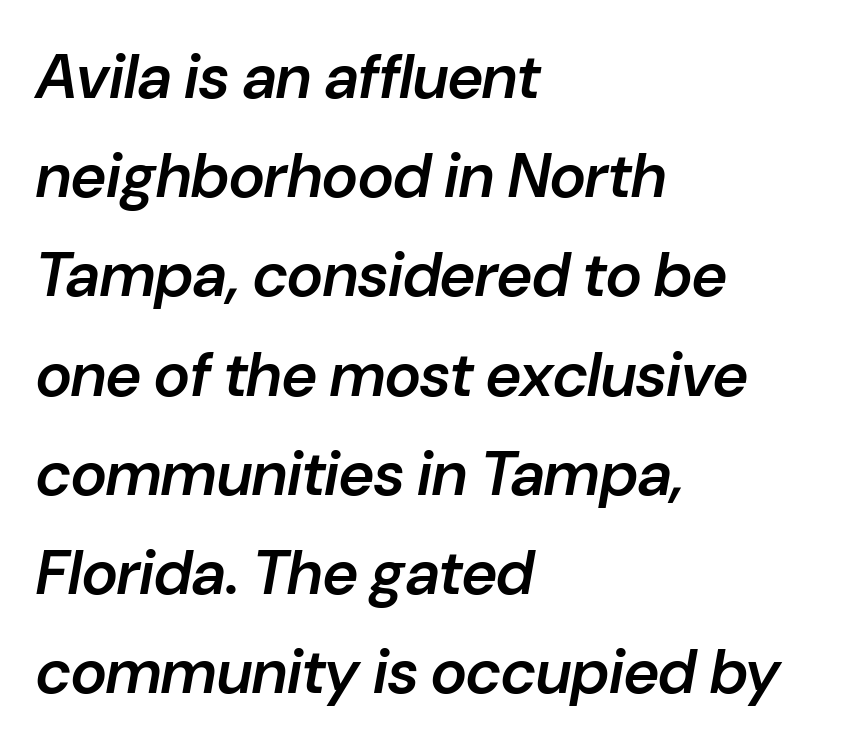
The image shows 62 px semibold type, italic (leaning right); set left-aligned, normal line spacing (1.6x), normal letter spacing, not underlined; low stroke contrast and a medium x-height.
